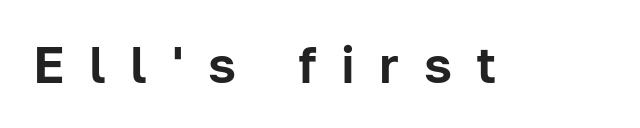
Q: Is the text italic (slanted)? A: No, it is upright.
Q: Is the typeface a serif or a sans-serif typeface? A: Sans-serif.
Q: Is the text underlined? A: No.
Q: Is the spacing between letters normal or unusually wide? A: Unusually wide.
Q: Width (condensed, normal, or wide)? A: Normal.
Q: Stroke contrast? A: Low.
Q: x-height? A: Medium.
Q: Monospaced? A: No.
